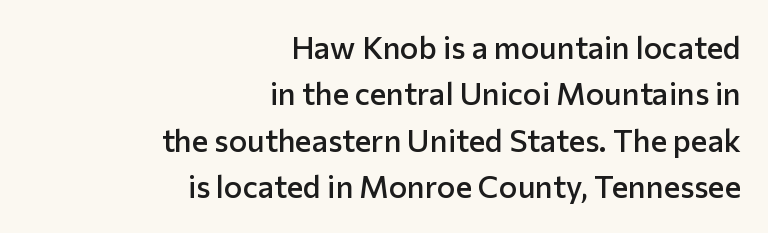
The image shows 31 px semibold sans-serif type, upright; set right-aligned, normal line spacing (1.5x), normal letter spacing, not underlined; low stroke contrast and a medium x-height.
